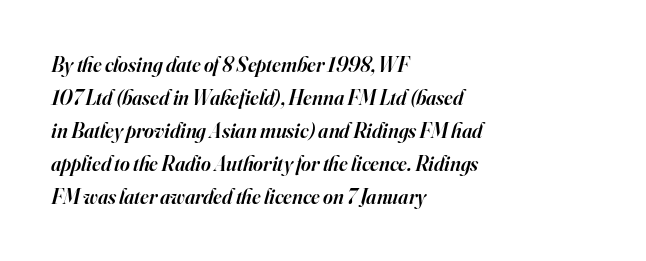
The image shows 21 px text type, italic (leaning right); set left-aligned, normal line spacing (1.57x), normal letter spacing, not underlined.
